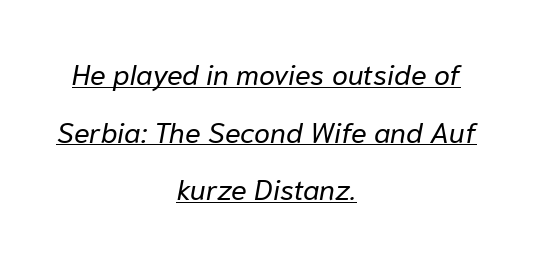
{"italic": "yes", "lean": "right", "slant_degrees": 10, "bold": "no", "weight": "regular", "width": "normal", "stroke_contrast": "low", "x_height": "medium", "monospaced": "no", "underline": "yes", "align": "center", "line_spacing": "loose", "line_spacing_ratio": 1.99, "letter_spacing": "normal", "letter_spacing_em": 0.0, "glyph_px": 29}
